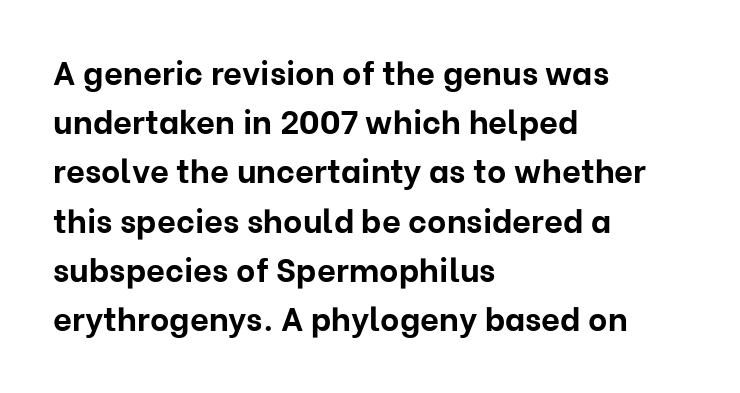
{"serif": "no", "italic": "no", "bold": "yes", "weight": "bold", "width": "normal", "stroke_contrast": "low", "x_height": "medium", "monospaced": "no", "underline": "no", "align": "left", "line_spacing": "normal", "line_spacing_ratio": 1.49, "letter_spacing": "normal", "letter_spacing_em": 0.0, "glyph_px": 33}
